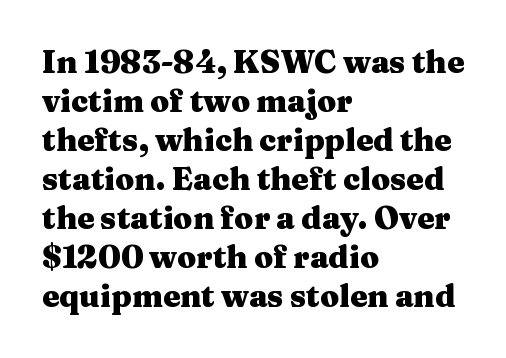
The image shows 31 px heavy, wide serif type, upright; set left-aligned, normal line spacing (1.26x), normal letter spacing, not underlined; medium stroke contrast and a medium x-height.
